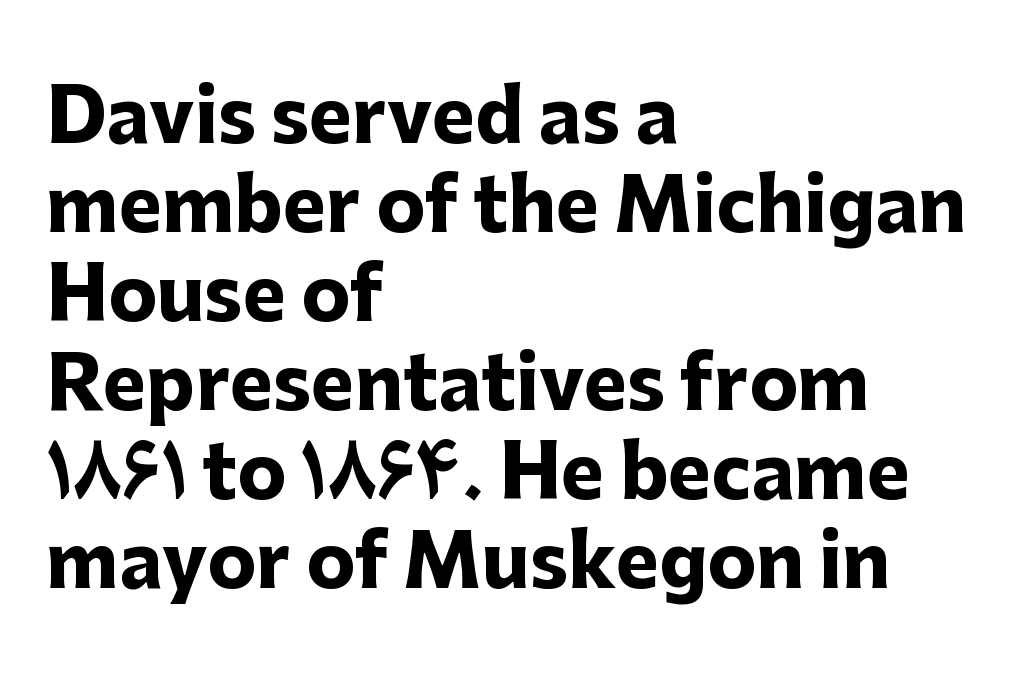
{"serif": "no", "italic": "no", "bold": "yes", "weight": "heavy", "width": "normal", "stroke_contrast": "low", "x_height": "medium", "monospaced": "no", "underline": "no", "align": "left", "line_spacing_ratio": 1.22, "letter_spacing": "normal", "letter_spacing_em": 0.0, "glyph_px": 73}
